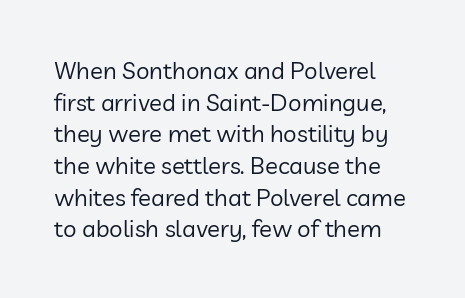
{"italic": "no", "bold": "no", "underline": "no", "line_spacing": "normal", "line_spacing_ratio": 1.32, "letter_spacing": "normal", "letter_spacing_em": 0.0, "glyph_px": 24}
